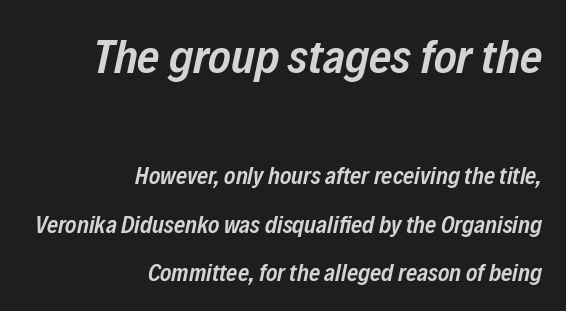
Proportional: the letters do not fall into vertical columns. Looking at the ascenders, they clearly lean. Typesetter's note: demi weight, one step under bold. This rendering leaves character spacing at its baseline value. Two sizes are in play, and the larger belongs to the first block.
